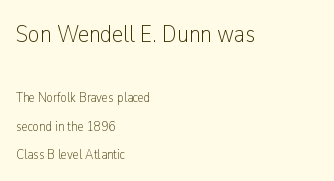
Q: Is the text bold? A: No.
Q: Is the text italic (slanted)? A: No, it is upright.
Q: Is the text underlined? A: No.
Q: How is the paragraph aligned? A: Left-aligned.
Q: Is the spacing between letters normal or unusually wide? A: Normal.
Q: Is the spacing between lines tight, normal or loose? A: Loose.
Q: Which block of text is set in a larger size, the first (top) or the second (bottom)? A: The first (top) one.
